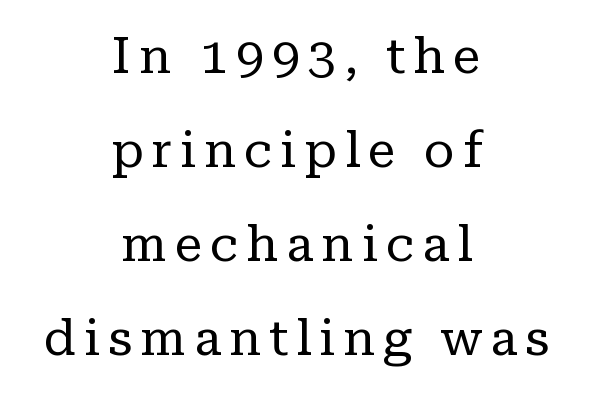
Q: Is the text bold? A: No.
Q: Is the text italic (slanted)? A: No, it is upright.
Q: Is the typeface a serif or a sans-serif typeface? A: Serif.
Q: Is the text underlined? A: No.
Q: How is the paragraph aligned? A: Centered.
Q: Width (condensed, normal, or wide)? A: Normal.
Q: Stroke contrast? A: Low.
Q: x-height? A: Medium.
Q: Monospaced? A: No.
